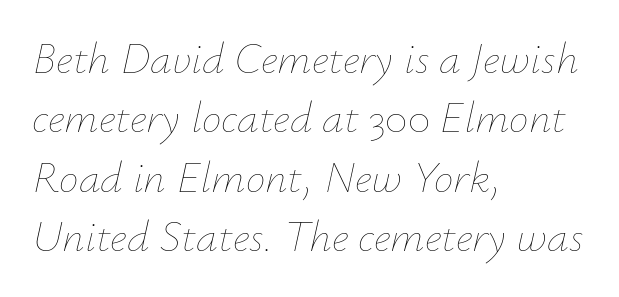
The image shows 44 px thin type, italic (leaning right); set left-aligned, normal line spacing (1.35x), normal letter spacing, not underlined; low stroke contrast and a small x-height.
